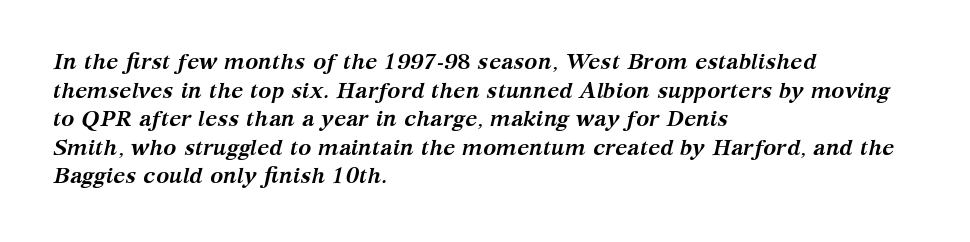
{"italic": "yes", "lean": "right", "slant_degrees": 12, "bold": "yes", "underline": "no", "align": "left", "line_spacing": "normal", "line_spacing_ratio": 1.3, "letter_spacing": "normal", "letter_spacing_em": 0.0, "glyph_px": 22}
